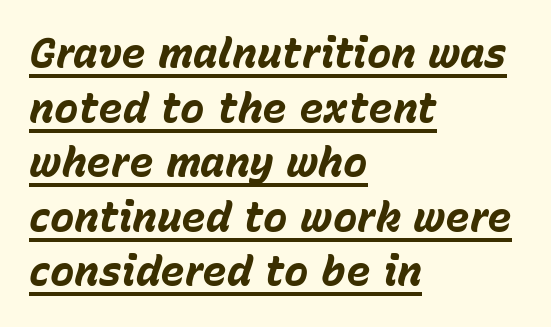
The image shows 41 px bold type, italic (leaning right); set left-aligned, normal line spacing (1.33x), normal letter spacing, underlined; low stroke contrast and a medium x-height.
